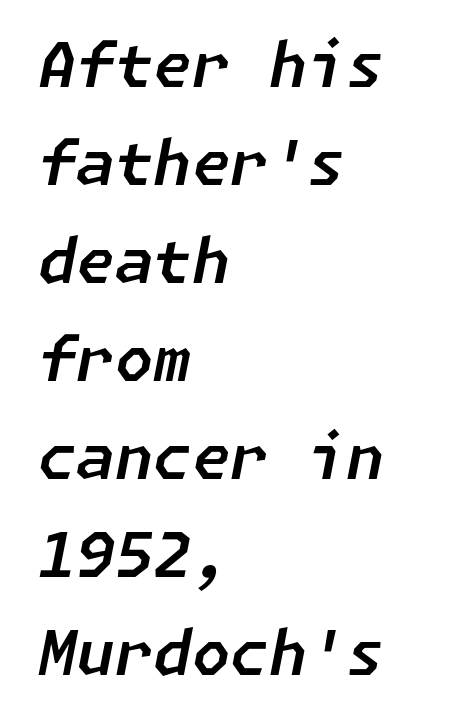
Check the space under the baseline: it is left empty. The setting favours the left margin, as ordinary paragraphs usually do. In terms of posture, this sample is oblique. Short note: letters normally spaced.
